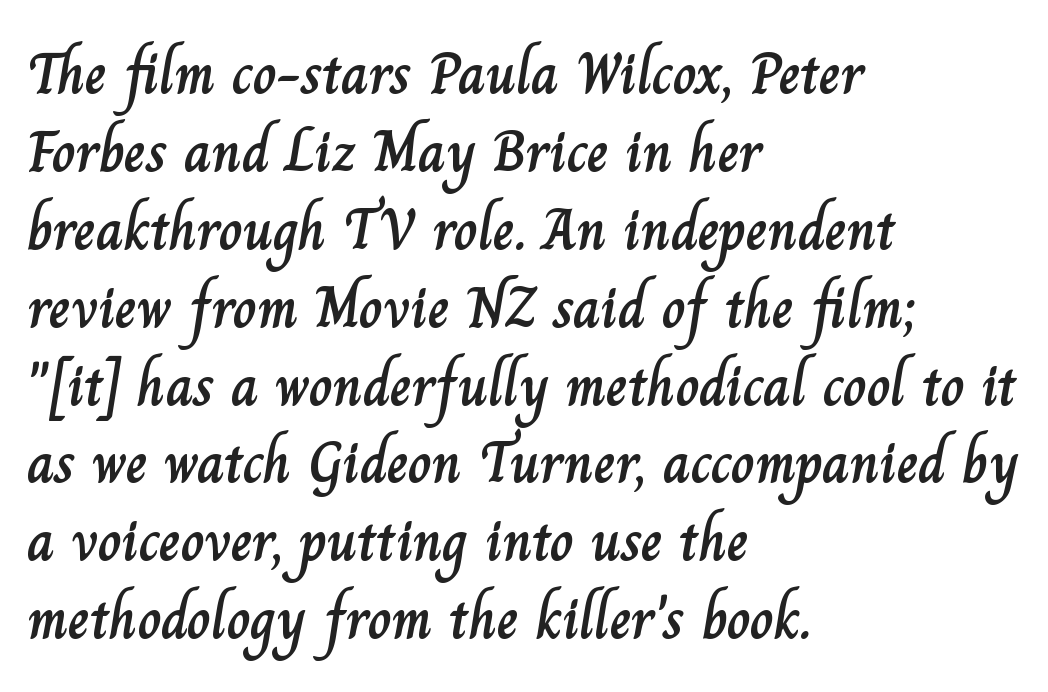
Q: Is the text italic (slanted)? A: Yes.
Q: Is the text underlined? A: No.
Q: How is the paragraph aligned? A: Left-aligned.
Q: Is the spacing between letters normal or unusually wide? A: Normal.
Q: Is the spacing between lines tight, normal or loose? A: Normal.
Q: Width (condensed, normal, or wide)? A: Normal.
Q: Stroke contrast? A: Low.
Q: x-height? A: Small.
Q: Monospaced? A: No.
